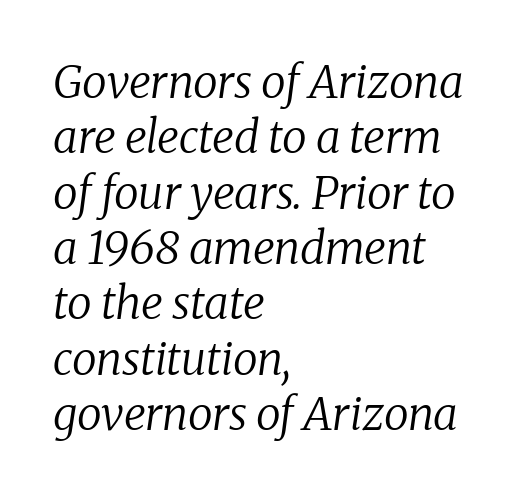
{"serif": "yes", "italic": "yes", "lean": "right", "slant_degrees": 8, "bold": "no", "weight": "regular", "width": "normal", "stroke_contrast": "low", "x_height": "medium", "monospaced": "no", "underline": "no", "align": "left", "line_spacing_ratio": 1.23, "letter_spacing": "normal", "letter_spacing_em": 0.0, "glyph_px": 45}
